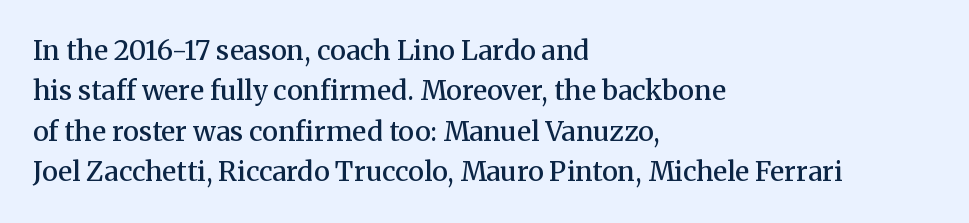
The image shows 27 px text type, upright; set left-aligned, normal line spacing (1.5x), normal letter spacing, not underlined.
